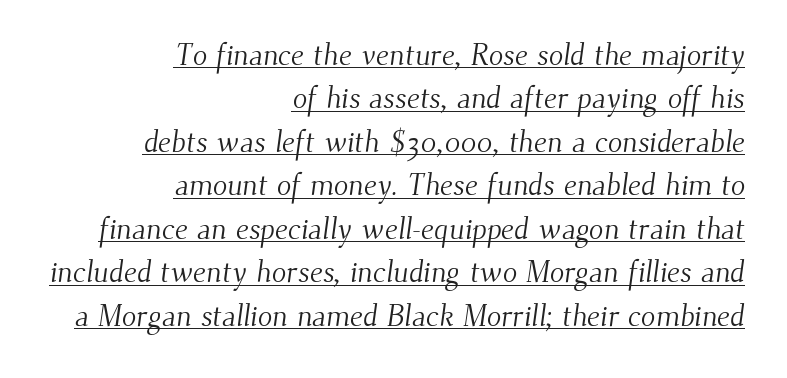
The image shows 30 px light serif type; set right-aligned, normal line spacing (1.45x), normal letter spacing, underlined; medium stroke contrast and a small x-height.
